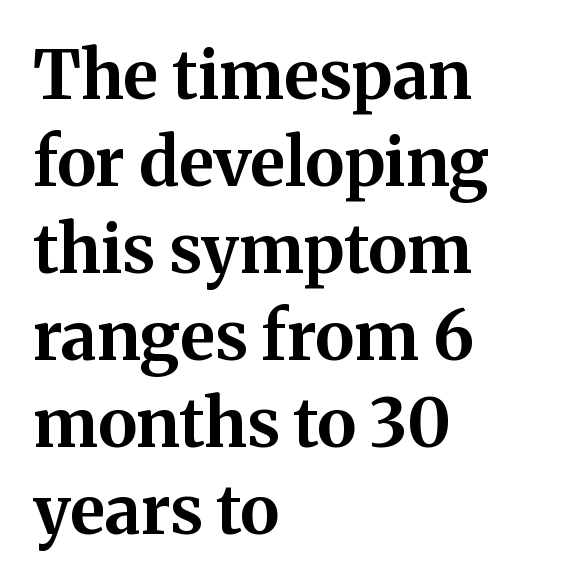
{"serif": "yes", "italic": "no", "bold": "yes", "weight": "bold", "width": "normal", "stroke_contrast": "medium", "x_height": "medium", "monospaced": "no", "underline": "no", "align": "left", "line_spacing": "normal", "line_spacing_ratio": 1.3, "letter_spacing": "normal", "letter_spacing_em": 0.0, "glyph_px": 67}
